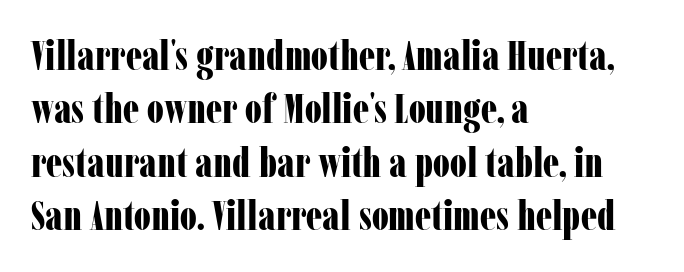
Q: Is the text bold? A: Yes.
Q: Is the text italic (slanted)? A: No, it is upright.
Q: Is the typeface a serif or a sans-serif typeface? A: Serif.
Q: Is the text underlined? A: No.
Q: How is the paragraph aligned? A: Left-aligned.
Q: Is the spacing between letters normal or unusually wide? A: Normal.
Q: Is the spacing between lines tight, normal or loose? A: Normal.
Q: Width (condensed, normal, or wide)? A: Condensed.
Q: Stroke contrast? A: Low.
Q: x-height? A: Medium.
Q: Monospaced? A: No.
